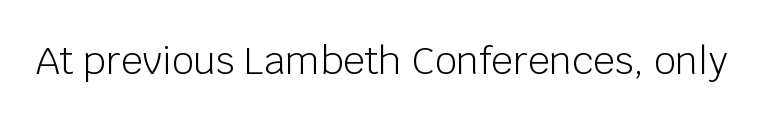
Q: Is the text bold? A: No.
Q: Is the text italic (slanted)? A: No, it is upright.
Q: Is the typeface a serif or a sans-serif typeface? A: Sans-serif.
Q: Is the text underlined? A: No.
Q: Is the spacing between letters normal or unusually wide? A: Normal.
Q: Width (condensed, normal, or wide)? A: Normal.
Q: Stroke contrast? A: Low.
Q: x-height? A: Large.
Q: Monospaced? A: No.
